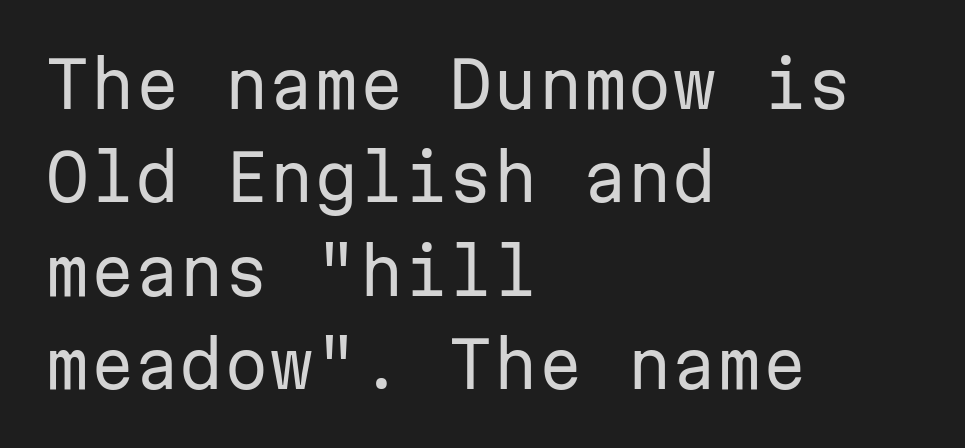
Q: Is the text bold? A: No.
Q: Is the text italic (slanted)? A: No, it is upright.
Q: Is the typeface a serif or a sans-serif typeface? A: Sans-serif.
Q: Is the text underlined? A: No.
Q: How is the paragraph aligned? A: Left-aligned.
Q: Is the spacing between letters normal or unusually wide? A: Normal.
Q: Is the spacing between lines tight, normal or loose? A: Normal.
Q: Width (condensed, normal, or wide)? A: Normal.
Q: Stroke contrast? A: Low.
Q: x-height? A: Medium.
Q: Monospaced? A: Yes.
